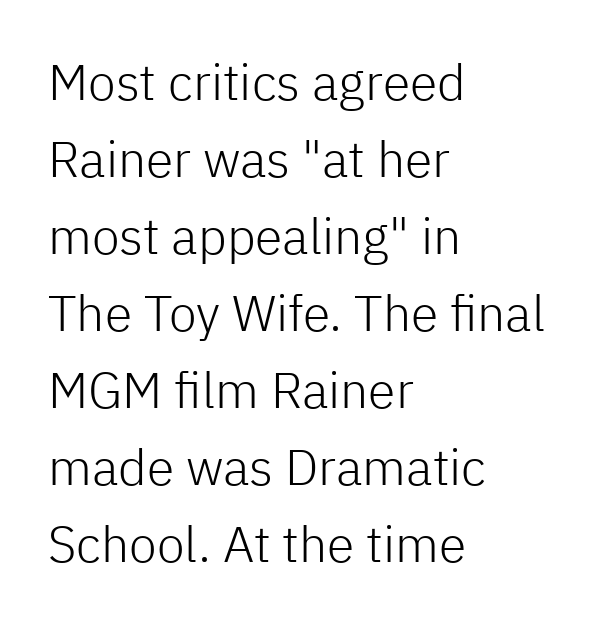
Regarding leading, the lines here are spaced in the standard way. A clean baseline with only descenders dipping below it. Characters remain perfectly vertical along every line. Compared with a typical body face, this is equally light or lighter still. The face used here is rendered with its standard letterfit. The passage shown is typed in a proportional face where columns would drift.
